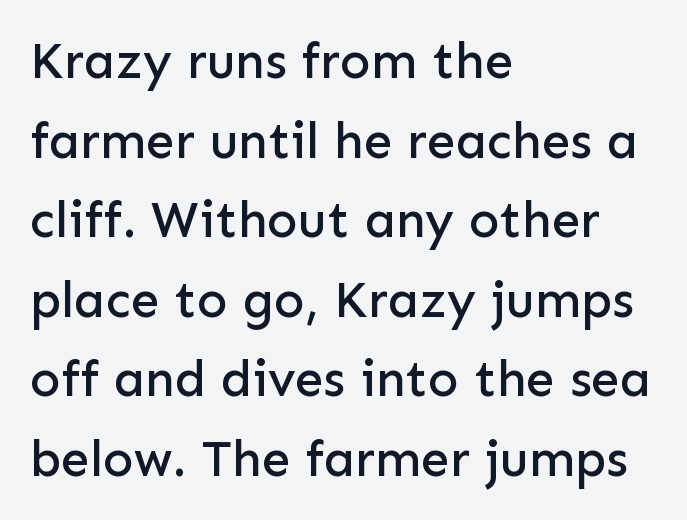
{"serif": "no", "italic": "no", "width": "normal", "stroke_contrast": "low", "x_height": "medium", "monospaced": "no", "underline": "no", "align": "left", "line_spacing": "normal", "line_spacing_ratio": 1.56, "letter_spacing": "normal", "letter_spacing_em": 0.0, "glyph_px": 51}
